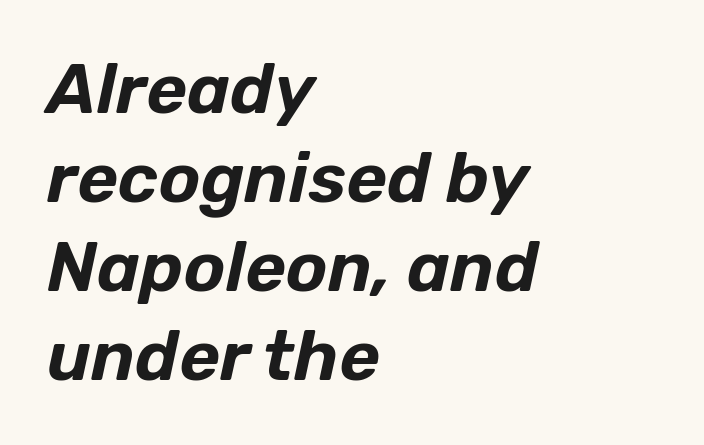
The image shows 70 px text type, italic (leaning right); set left-aligned, normal line spacing (1.27x), normal letter spacing, not underlined; low stroke contrast and a medium x-height.
